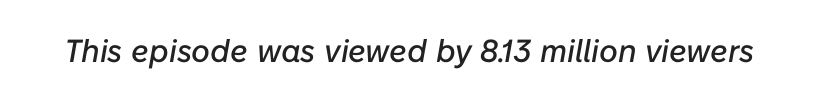
{"italic": "yes", "lean": "right", "slant_degrees": 10, "width": "normal", "stroke_contrast": "low", "x_height": "medium", "monospaced": "no", "underline": "no", "letter_spacing": "normal", "letter_spacing_em": 0.0, "glyph_px": 32}
